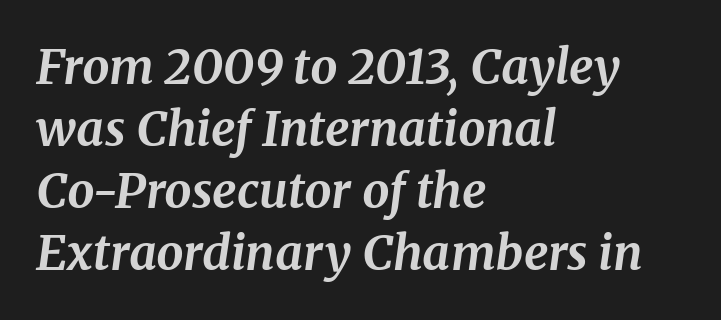
Q: Is the text bold? A: Yes.
Q: Is the text italic (slanted)? A: Yes, it leans right by about 8 degrees.
Q: Is the typeface a serif or a sans-serif typeface? A: Serif.
Q: Is the text underlined? A: No.
Q: How is the paragraph aligned? A: Left-aligned.
Q: Is the spacing between letters normal or unusually wide? A: Normal.
Q: Is the spacing between lines tight, normal or loose? A: Normal.
Q: Width (condensed, normal, or wide)? A: Normal.
Q: Stroke contrast? A: Medium.
Q: x-height? A: Medium.
Q: Monospaced? A: No.
